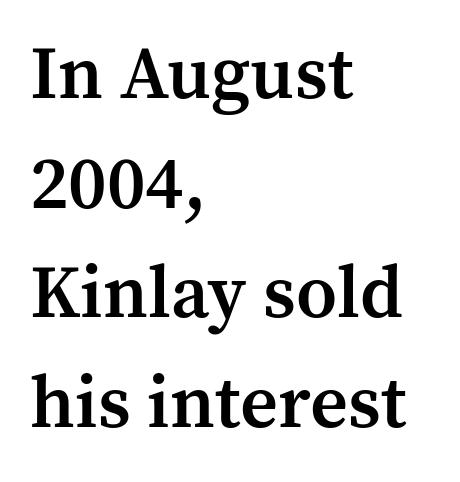
Q: Is the text bold? A: Semi-bold.
Q: Is the text italic (slanted)? A: No, it is upright.
Q: Is the typeface a serif or a sans-serif typeface? A: Serif.
Q: Is the text underlined? A: No.
Q: How is the paragraph aligned? A: Left-aligned.
Q: Is the spacing between letters normal or unusually wide? A: Normal.
Q: Is the spacing between lines tight, normal or loose? A: Normal.
Q: Width (condensed, normal, or wide)? A: Normal.
Q: Stroke contrast? A: Medium.
Q: x-height? A: Medium.
Q: Monospaced? A: No.
